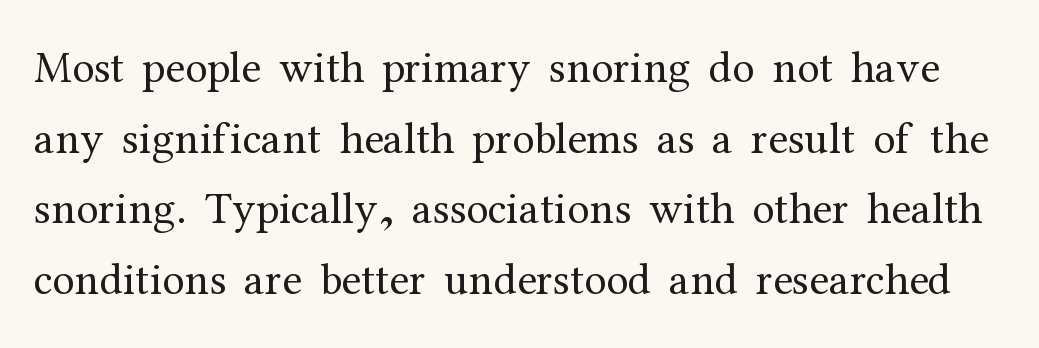
The letterforms sit at book weight or below. Successive baselines arrive at the customary interval. The passage shown is typed in a proportional face where columns would drift. Observe the serifs anchoring each vertical stroke in this sample. The tracking reads as untouched default to a designer's eye.
